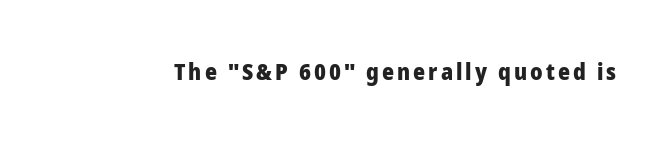
Q: Is the text bold? A: Yes.
Q: Is the text italic (slanted)? A: No, it is upright.
Q: Is the text underlined? A: No.
